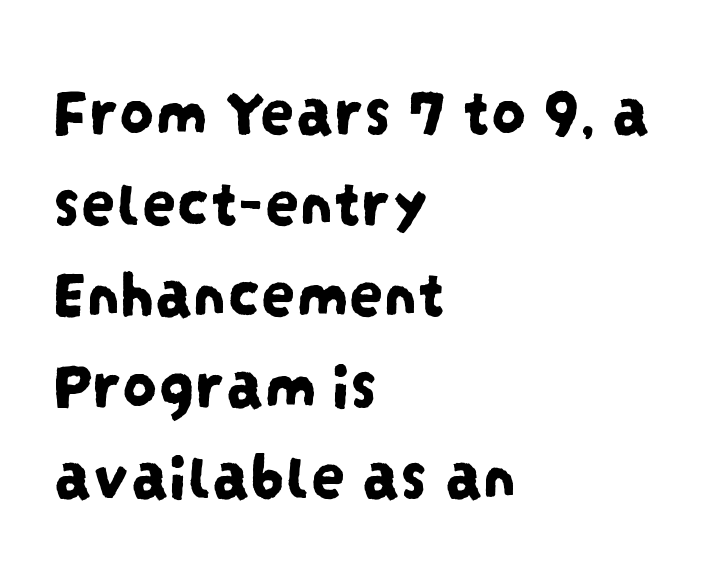
Q: Is the typeface a serif or a sans-serif typeface? A: Sans-serif.
Q: Is the text underlined? A: No.
Q: How is the paragraph aligned? A: Left-aligned.
Q: Is the spacing between letters normal or unusually wide? A: Normal.
Q: Is the spacing between lines tight, normal or loose? A: Normal.
Q: Width (condensed, normal, or wide)? A: Condensed.
Q: Stroke contrast? A: Low.
Q: x-height? A: Large.
Q: Monospaced? A: No.
